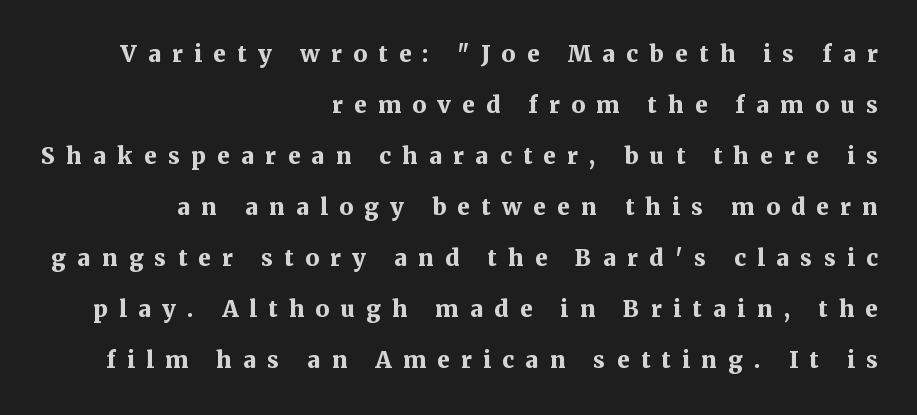
Q: Is the text bold? A: Yes.
Q: Is the text italic (slanted)? A: No, it is upright.
Q: Is the text underlined? A: No.
Q: How is the paragraph aligned? A: Right-aligned.
Q: Is the spacing between letters normal or unusually wide? A: Unusually wide.
Q: Is the spacing between lines tight, normal or loose? A: Loose.
